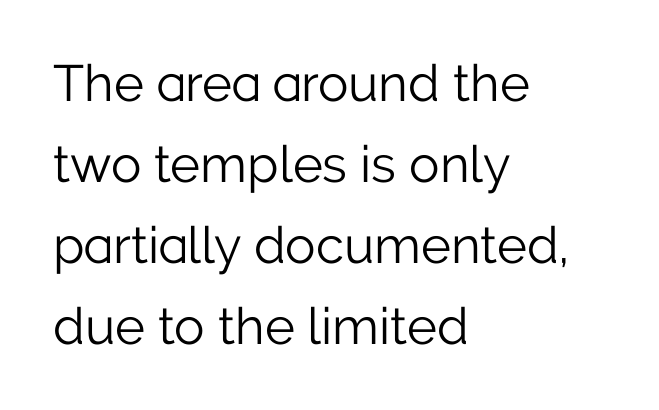
Q: Is the text bold? A: No.
Q: Is the text italic (slanted)? A: No, it is upright.
Q: Is the typeface a serif or a sans-serif typeface? A: Sans-serif.
Q: Is the text underlined? A: No.
Q: How is the paragraph aligned? A: Left-aligned.
Q: Is the spacing between letters normal or unusually wide? A: Normal.
Q: Is the spacing between lines tight, normal or loose? A: Normal.
Q: Width (condensed, normal, or wide)? A: Normal.
Q: Stroke contrast? A: Low.
Q: x-height? A: Medium.
Q: Monospaced? A: No.
